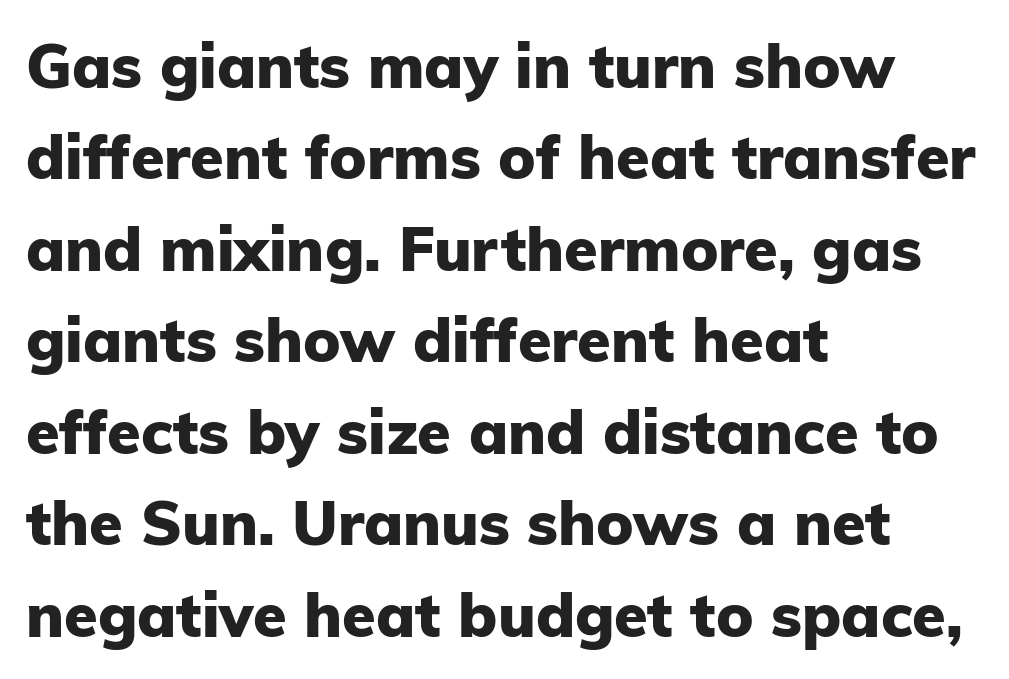
Q: Is the text bold? A: Yes.
Q: Is the text italic (slanted)? A: No, it is upright.
Q: Is the typeface a serif or a sans-serif typeface? A: Sans-serif.
Q: Is the text underlined? A: No.
Q: How is the paragraph aligned? A: Left-aligned.
Q: Is the spacing between letters normal or unusually wide? A: Normal.
Q: Is the spacing between lines tight, normal or loose? A: Normal.
Q: Width (condensed, normal, or wide)? A: Normal.
Q: Stroke contrast? A: Low.
Q: x-height? A: Medium.
Q: Monospaced? A: No.
